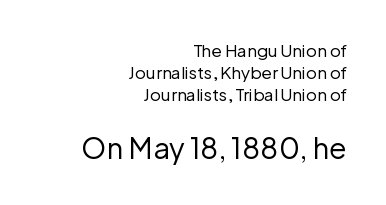
{"serif": "no", "italic": "no", "bold": "no", "weight": "regular", "width": "normal", "stroke_contrast": "low", "x_height": "medium", "monospaced": "no", "underline": "no", "align": "right", "line_spacing": "normal", "line_spacing_ratio": 1.29, "letter_spacing": "normal", "letter_spacing_em": 0.0, "larger_block": "second", "size_ratio": 1.71, "glyph_px": 29}
